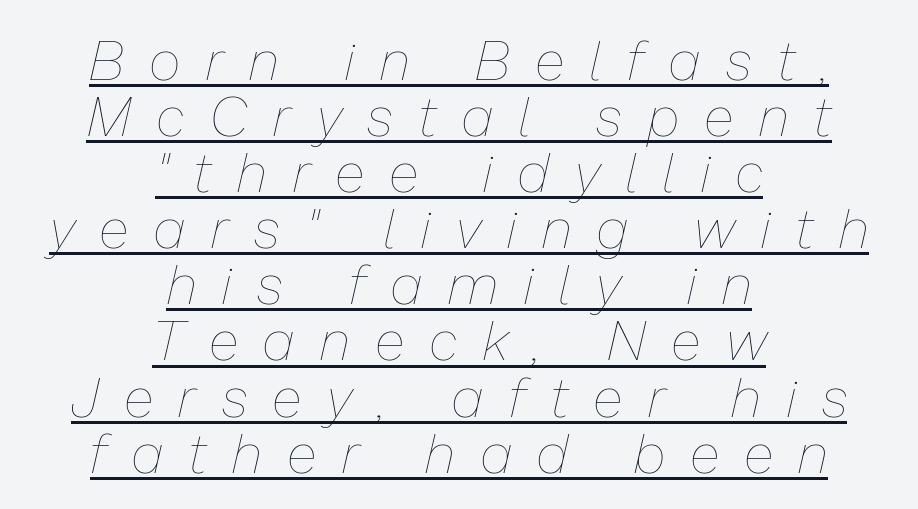
{"italic": "yes", "lean": "right", "slant_degrees": 13, "bold": "no", "weight": "thin", "width": "normal", "stroke_contrast": "low", "x_height": "medium", "monospaced": "no", "underline": "yes", "align": "center", "line_spacing": "tight", "line_spacing_ratio": 1.02, "letter_spacing": "wide", "letter_spacing_em": 0.48, "glyph_px": 55}
